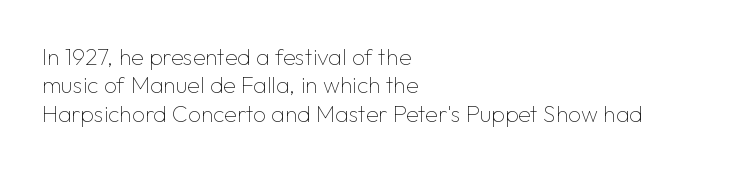
Nobody touched the tracking dial on this one. Visually the block forms a straight wall on the left and a jagged coastline on the right. Posture: upright roman. Beneath every word, the page is bare.
